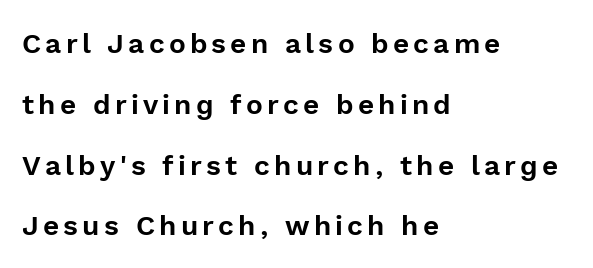
The passage is arranged the way most books set body copy — flush left. These lines are rendered in a variable-pitch font. The designer dialed line spacing up above the default. Serif or sans? Sans — the stroke terminals are bare.
